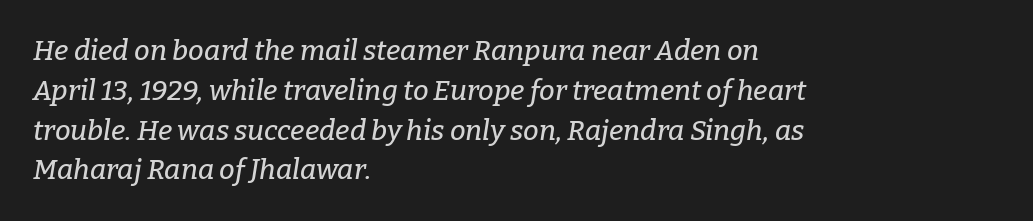
The image shows 28 px serif type, italic (leaning right); set left-aligned, normal line spacing (1.42x), normal letter spacing, not underlined; low stroke contrast and a medium x-height.
